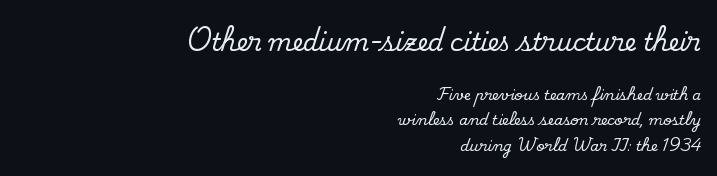
The paragraph has a hard right edge and a soft left edge. Each word holds together tightly as a unit, with standard inter-letter gaps. Here the first block reads like a headline and the second like body copy. Has an underline been added? It has not.
